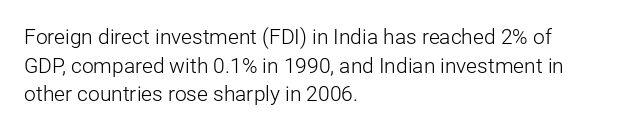
{"italic": "no", "bold": "no", "underline": "no", "align": "left", "line_spacing": "normal", "line_spacing_ratio": 1.36, "letter_spacing": "normal", "letter_spacing_em": 0.0, "glyph_px": 21}
